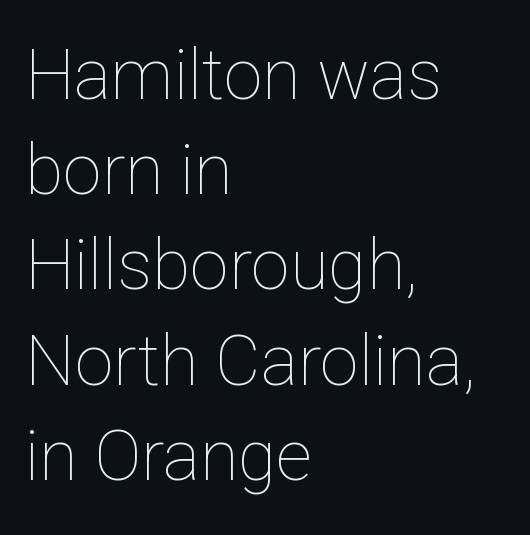
The paragraph shown leans on its left margin. Descender tails drop into unmarked territory. Honestly, the row spacing looks completely unremarkable. The rendering uses natural spacing where letterforms have individual widths. What stands out about the letter spacing? Nothing — it is the standard amount.
